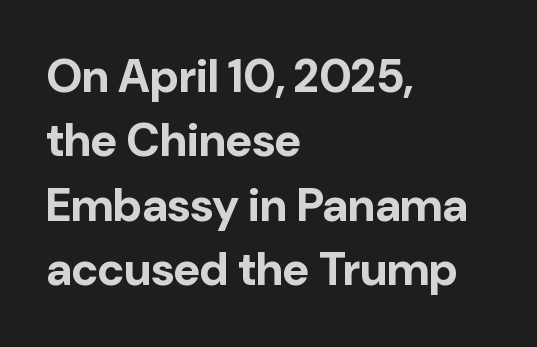
Interline gaps are of average width in this sample. This sample has the flowing, uneven cadence of proportional lettering. Is the type bold? Yes — the strokes are clearly thick and heavy. Grotesque or geometric, the face here clearly has no serifs. A classic flush-left, rag-right setting is used for this passage. Nobody touched the tracking dial on this one.
